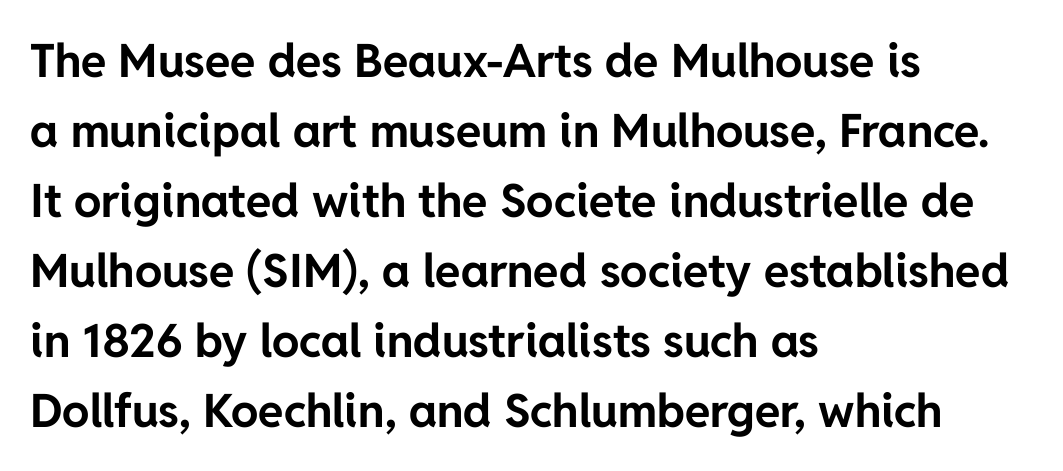
Words appear dense and cohesive because spacing is normal. Plain, unruled lines of type. Alignment: flush left. Heft: maximum for text — a bold. The block of text has a typical density, with ordinary space between rows. Think of a printed novel: that variable character pitch is what you see here.
